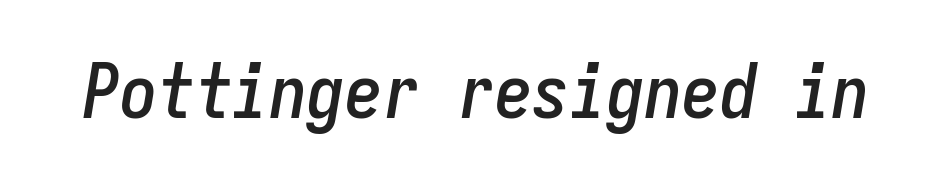
The image shows 75 px condensed type, italic (leaning right), monospaced; set normal letter spacing, not underlined; low stroke contrast and a medium x-height.
